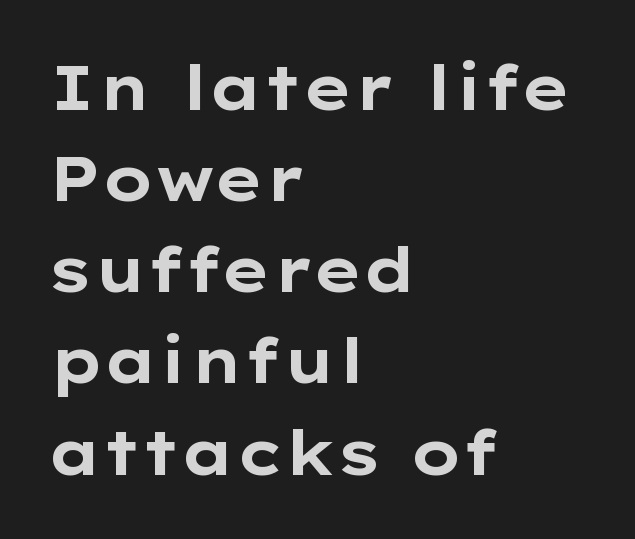
Q: Is the text bold? A: Yes.
Q: Is the text italic (slanted)? A: No, it is upright.
Q: Is the typeface a serif or a sans-serif typeface? A: Sans-serif.
Q: Is the text underlined? A: No.
Q: How is the paragraph aligned? A: Left-aligned.
Q: Is the spacing between letters normal or unusually wide? A: Normal.
Q: Is the spacing between lines tight, normal or loose? A: Normal.
Q: Width (condensed, normal, or wide)? A: Wide.
Q: Stroke contrast? A: Low.
Q: x-height? A: Medium.
Q: Monospaced? A: No.
